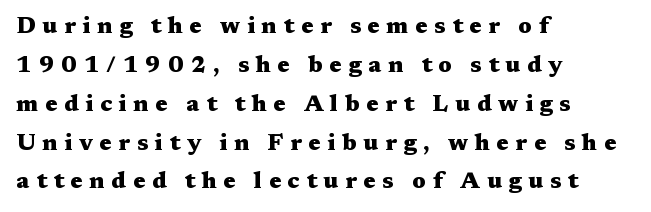
{"italic": "no", "bold": "yes", "underline": "no", "align": "left", "line_spacing": "normal", "line_spacing_ratio": 1.69, "letter_spacing": "wide", "letter_spacing_em": 0.29, "glyph_px": 23}
